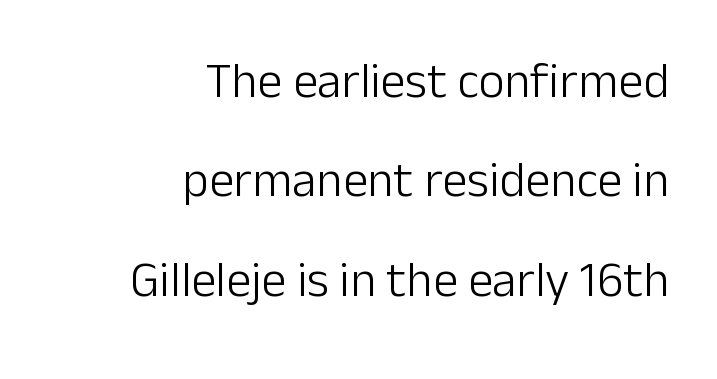
The image shows 50 px light sans-serif type, upright; set right-aligned, loose line spacing (1.99x), normal letter spacing, not underlined; low stroke contrast and a medium x-height.
